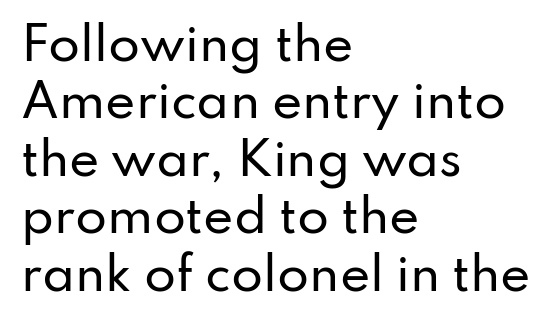
{"serif": "no", "italic": "no", "width": "normal", "stroke_contrast": "low", "x_height": "small", "monospaced": "no", "underline": "no", "align": "left", "line_spacing": "normal", "line_spacing_ratio": 1.25, "letter_spacing": "normal", "letter_spacing_em": 0.0, "glyph_px": 46}
